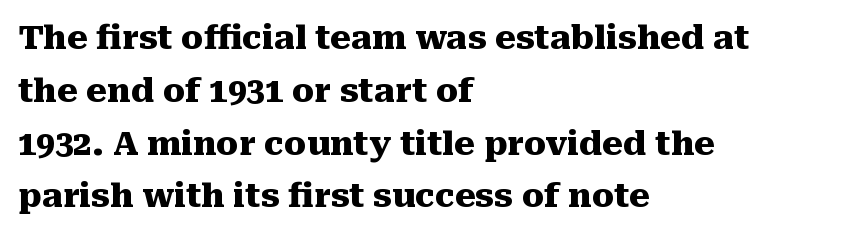
{"serif": "yes", "italic": "no", "bold": "yes", "weight": "heavy", "width": "normal", "stroke_contrast": "medium", "x_height": "medium", "monospaced": "no", "underline": "no", "align": "left", "line_spacing": "normal", "line_spacing_ratio": 1.6, "letter_spacing": "normal", "letter_spacing_em": 0.0, "glyph_px": 33}
